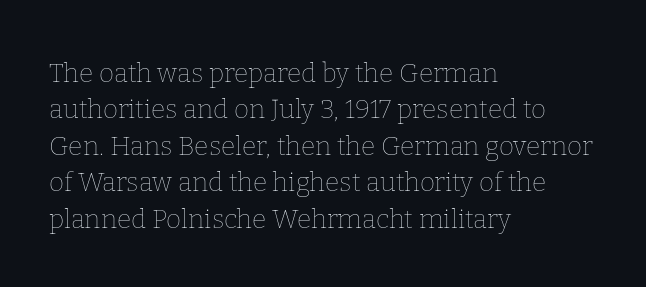
{"italic": "no", "bold": "no", "underline": "no", "align": "left", "line_spacing": "normal", "line_spacing_ratio": 1.4, "letter_spacing": "normal", "letter_spacing_em": 0.0, "glyph_px": 26}
